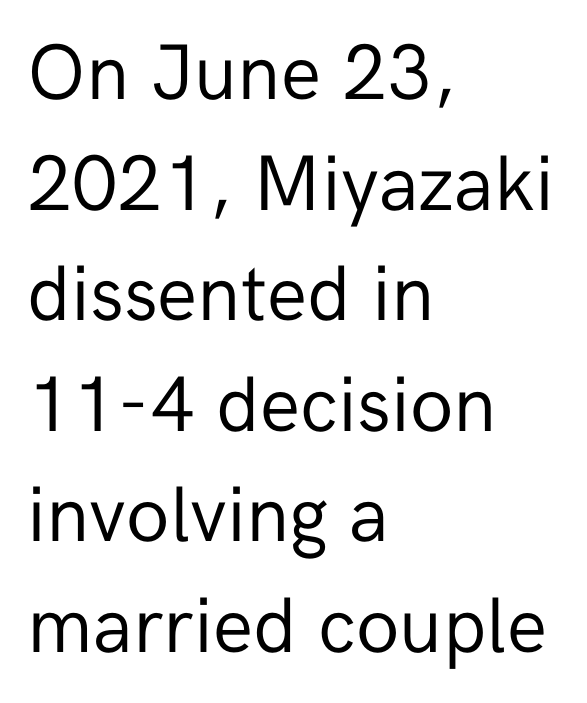
Q: Is the text bold? A: No.
Q: Is the text italic (slanted)? A: No, it is upright.
Q: Is the typeface a serif or a sans-serif typeface? A: Sans-serif.
Q: Is the text underlined? A: No.
Q: How is the paragraph aligned? A: Left-aligned.
Q: Is the spacing between letters normal or unusually wide? A: Normal.
Q: Is the spacing between lines tight, normal or loose? A: Normal.
Q: Width (condensed, normal, or wide)? A: Normal.
Q: Stroke contrast? A: Low.
Q: x-height? A: Medium.
Q: Monospaced? A: No.
